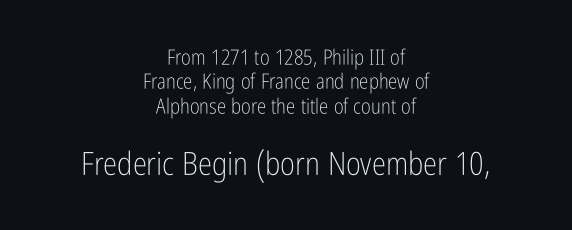
Q: Is the text bold? A: No.
Q: Is the text italic (slanted)? A: No, it is upright.
Q: Is the typeface a serif or a sans-serif typeface? A: Sans-serif.
Q: Is the text underlined? A: No.
Q: How is the paragraph aligned? A: Centered.
Q: Is the spacing between letters normal or unusually wide? A: Normal.
Q: Which block of text is set in a larger size, the first (top) or the second (bottom)? A: The second (bottom) one.
Q: Width (condensed, normal, or wide)? A: Condensed.
Q: Stroke contrast? A: Low.
Q: x-height? A: Medium.
Q: Monospaced? A: No.
